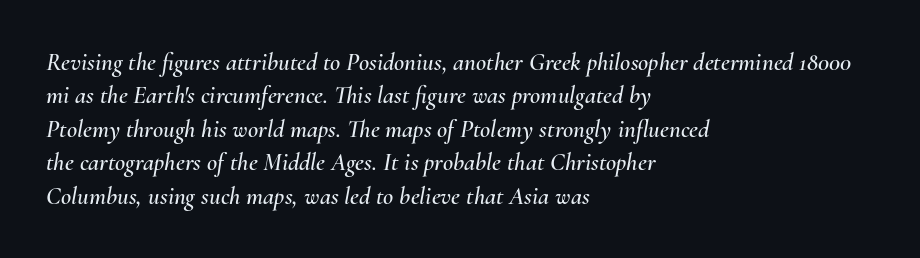
{"italic": "yes", "lean": "right", "slant_degrees": 10, "underline": "no", "align": "left", "line_spacing": "normal", "line_spacing_ratio": 1.34, "letter_spacing": "normal", "letter_spacing_em": 0.0, "glyph_px": 25}
